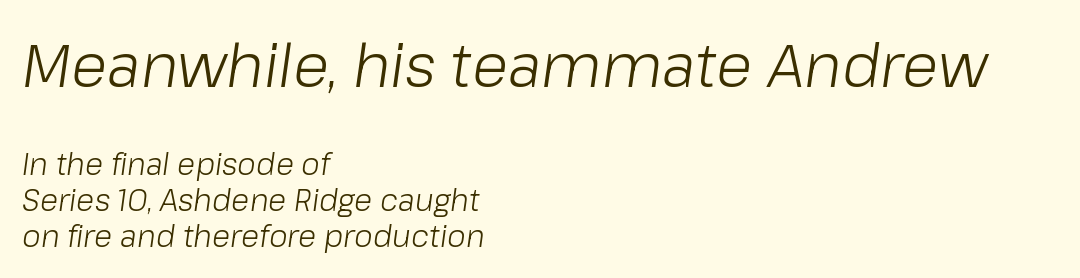
Q: Is the text bold? A: No.
Q: Is the text italic (slanted)? A: Yes, it leans right by about 8 degrees.
Q: Is the text underlined? A: No.
Q: How is the paragraph aligned? A: Left-aligned.
Q: Is the spacing between letters normal or unusually wide? A: Normal.
Q: Which block of text is set in a larger size, the first (top) or the second (bottom)? A: The first (top) one.
Q: Width (condensed, normal, or wide)? A: Normal.
Q: Stroke contrast? A: Low.
Q: x-height? A: Medium.
Q: Monospaced? A: No.
